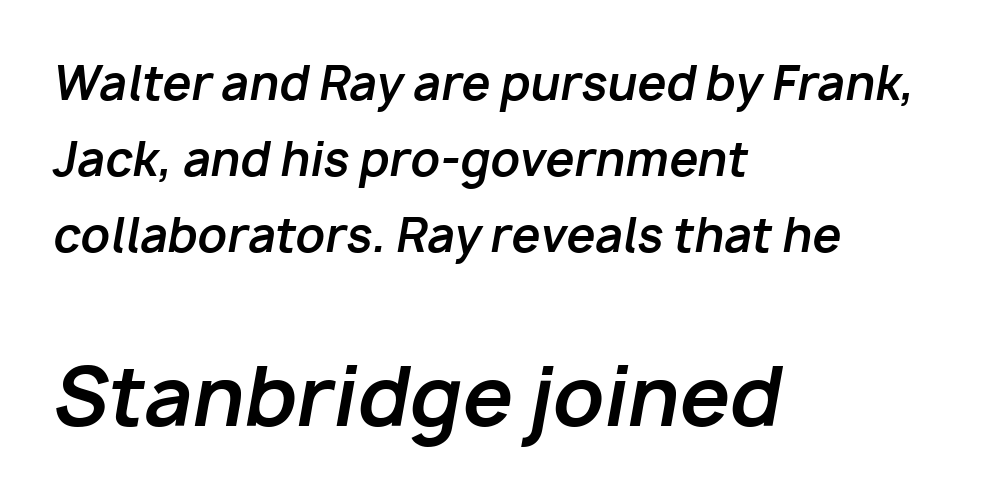
{"italic": "yes", "lean": "right", "slant_degrees": 10, "bold": "yes", "weight": "bold", "width": "normal", "stroke_contrast": "low", "x_height": "medium", "monospaced": "no", "underline": "no", "align": "left", "line_spacing": "normal", "line_spacing_ratio": 1.65, "letter_spacing": "normal", "letter_spacing_em": 0.0, "larger_block": "second", "size_ratio": 1.74, "glyph_px": 80}
